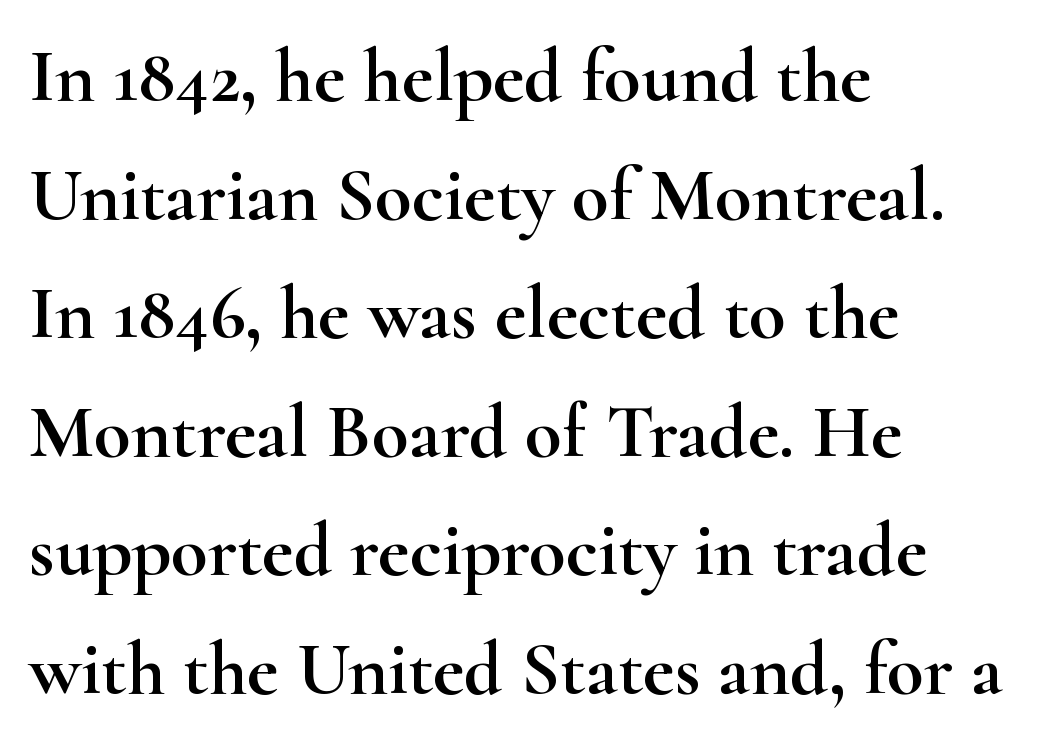
{"serif": "yes", "italic": "no", "width": "wide", "stroke_contrast": "high", "x_height": "small", "monospaced": "no", "underline": "no", "align": "left", "line_spacing": "normal", "line_spacing_ratio": 1.56, "letter_spacing": "normal", "letter_spacing_em": 0.0, "glyph_px": 76}
